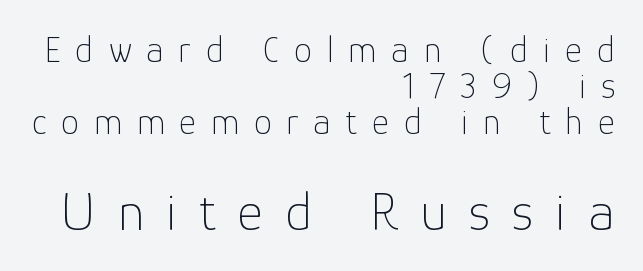
{"serif": "no", "italic": "no", "bold": "no", "weight": "thin", "width": "normal", "stroke_contrast": "low", "x_height": "medium", "monospaced": "no", "underline": "no", "align": "right", "line_spacing": "tight", "line_spacing_ratio": 0.97, "letter_spacing": "wide", "letter_spacing_em": 0.4, "larger_block": "second", "size_ratio": 1.49, "glyph_px": 55}
